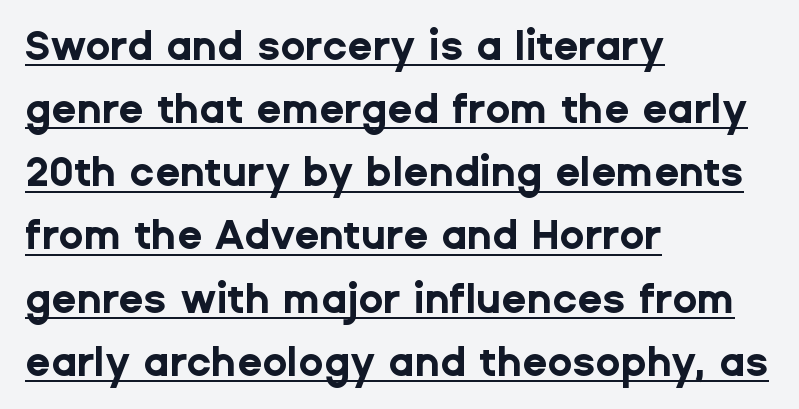
Q: Is the text bold? A: Yes.
Q: Is the text italic (slanted)? A: No, it is upright.
Q: Is the typeface a serif or a sans-serif typeface? A: Sans-serif.
Q: Is the text underlined? A: Yes.
Q: How is the paragraph aligned? A: Left-aligned.
Q: Is the spacing between letters normal or unusually wide? A: Normal.
Q: Is the spacing between lines tight, normal or loose? A: Normal.
Q: Width (condensed, normal, or wide)? A: Normal.
Q: Stroke contrast? A: Low.
Q: x-height? A: Medium.
Q: Monospaced? A: No.
